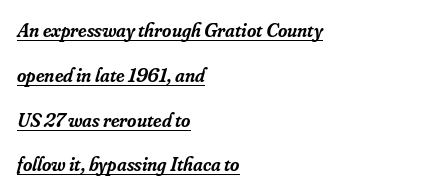
Slightly chunky letters — semibold, I'd say, not full bold. The lettering tilts uniformly, giving the passage an italic look. Inter-character spacing is left at the font's built-in metrics. What decoration does the sample have? An underline. Leading is clearly above the norm, producing a sparse column. This rendering uses left alignment, leaving the right contour irregular.
